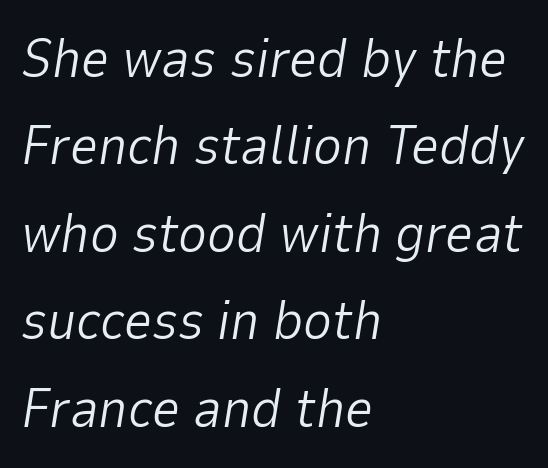
{"italic": "yes", "lean": "right", "slant_degrees": 9, "bold": "no", "weight": "light", "width": "normal", "stroke_contrast": "low", "x_height": "medium", "monospaced": "no", "underline": "no", "align": "left", "line_spacing": "normal", "line_spacing_ratio": 1.59, "letter_spacing": "normal", "letter_spacing_em": 0.0, "glyph_px": 55}
